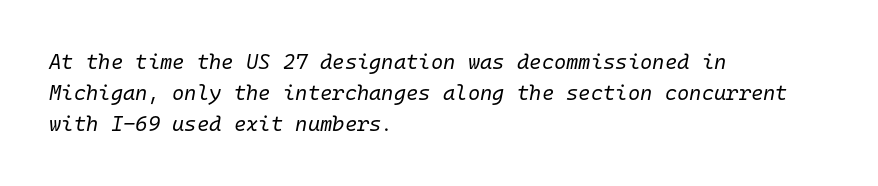
Does the copy run flush right? No — it runs flush left. Observe the lean: these are italic letterforms. Summary of weight: not heavy and not bold. Compared with typical paragraphs, the rows here are spaced about the same. Characters follow at the spacing the type designer built in.
